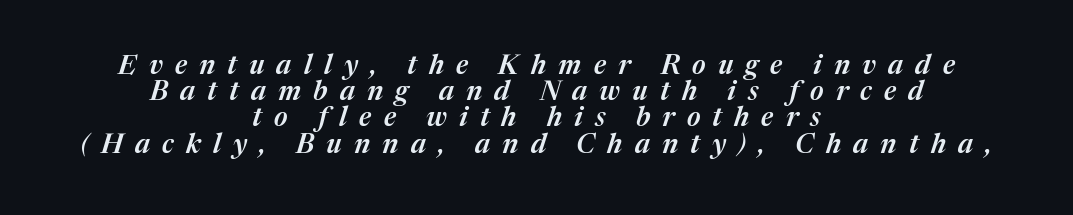
The image shows 27 px text type, italic (leaning right); set centered, tight line spacing (0.97x), unusually wide letter spacing (+0.45 em), not underlined.
